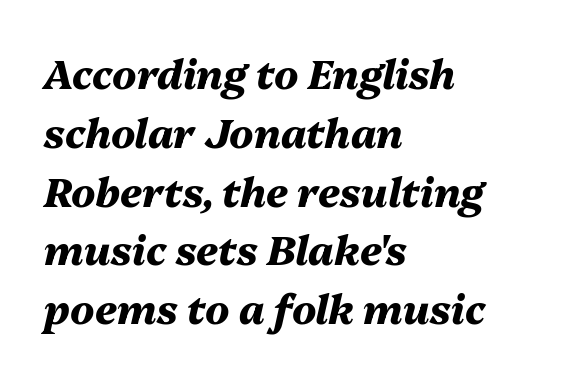
No word sits above an underline. Yep, that's italic — everything's leaning. The rendering uses natural spacing where letterforms have individual widths. The vertical gap from one line to the next is medium.
